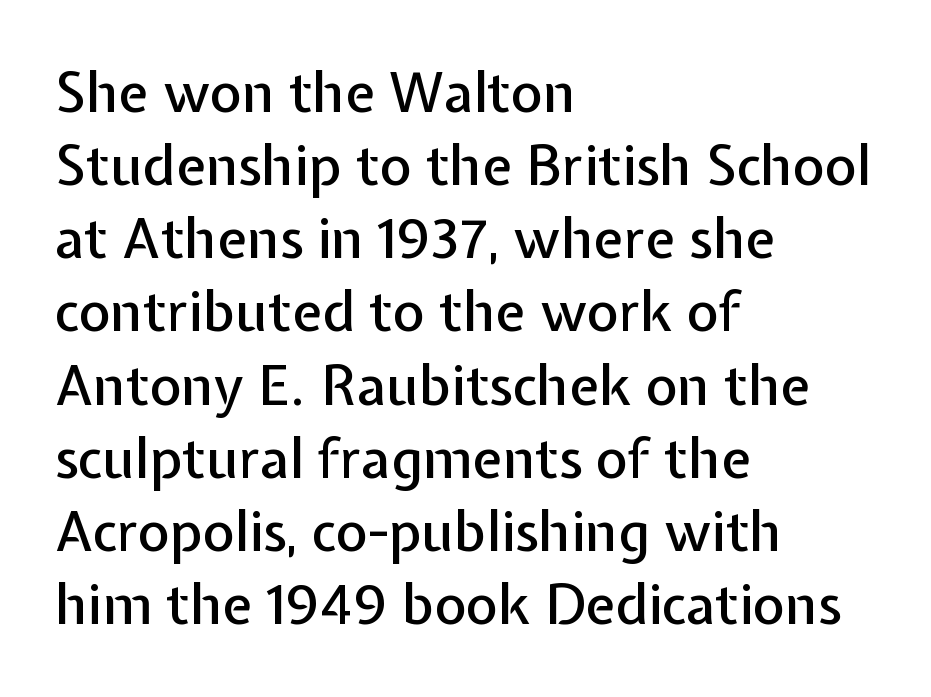
{"serif": "no", "italic": "no", "width": "normal", "stroke_contrast": "low", "x_height": "medium", "monospaced": "no", "underline": "no", "align": "left", "line_spacing": "normal", "line_spacing_ratio": 1.33, "letter_spacing": "normal", "letter_spacing_em": 0.0, "glyph_px": 55}
